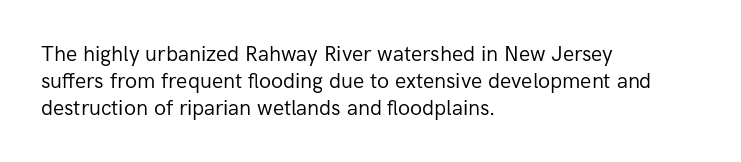
Q: Is the text bold? A: No.
Q: Is the text italic (slanted)? A: No, it is upright.
Q: Is the text underlined? A: No.
Q: How is the paragraph aligned? A: Left-aligned.
Q: Is the spacing between letters normal or unusually wide? A: Normal.
Q: Is the spacing between lines tight, normal or loose? A: Normal.
